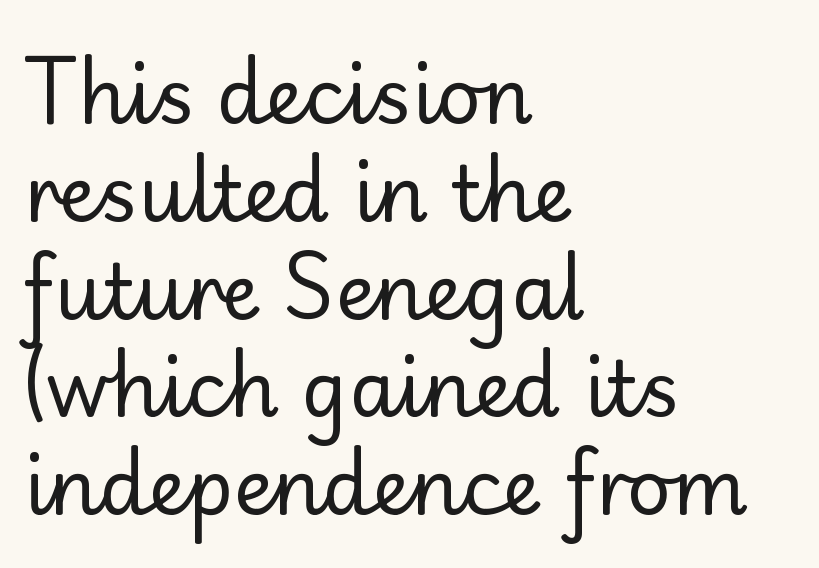
The image shows 77 px regular-weight sans-serif type, upright; set left-aligned, normal line spacing (1.27x), normal letter spacing, not underlined; low stroke contrast and a small x-height.
